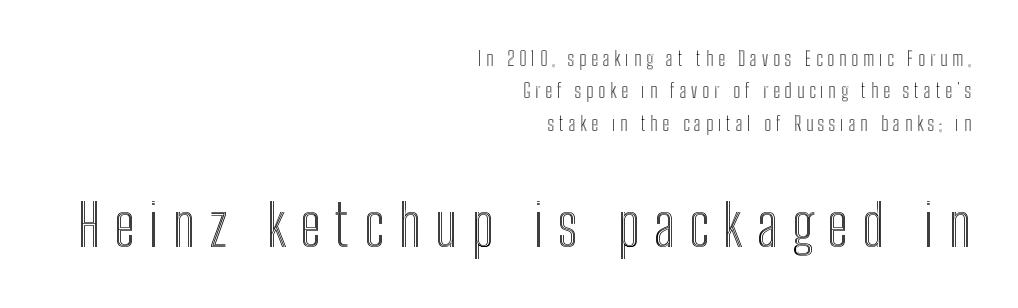
Casual observation: everything's shoved over to the right. The face used here appears at its bigger size in the lower chunk. Think of a printed novel: that variable character pitch is what you see here. These lines have a slow, spaced-out rhythm from letter to letter. The axis of the letterforms is exactly vertical. Type without underlining.
